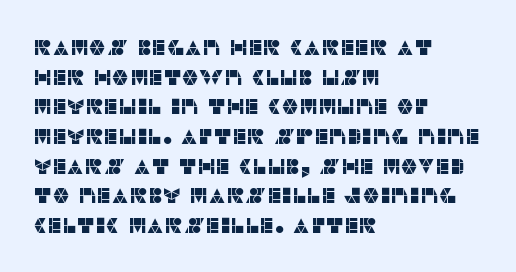
{"italic": "no", "underline": "no", "align": "left", "line_spacing": "normal", "line_spacing_ratio": 1.35, "letter_spacing": "normal", "letter_spacing_em": 0.0, "glyph_px": 22}
